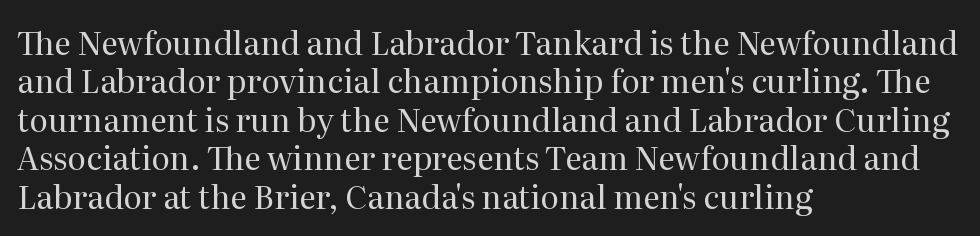
Q: Is the text bold? A: No.
Q: Is the text italic (slanted)? A: No, it is upright.
Q: Is the typeface a serif or a sans-serif typeface? A: Serif.
Q: Is the text underlined? A: No.
Q: How is the paragraph aligned? A: Left-aligned.
Q: Is the spacing between letters normal or unusually wide? A: Normal.
Q: Width (condensed, normal, or wide)? A: Normal.
Q: Stroke contrast? A: Medium.
Q: x-height? A: Medium.
Q: Monospaced? A: No.
